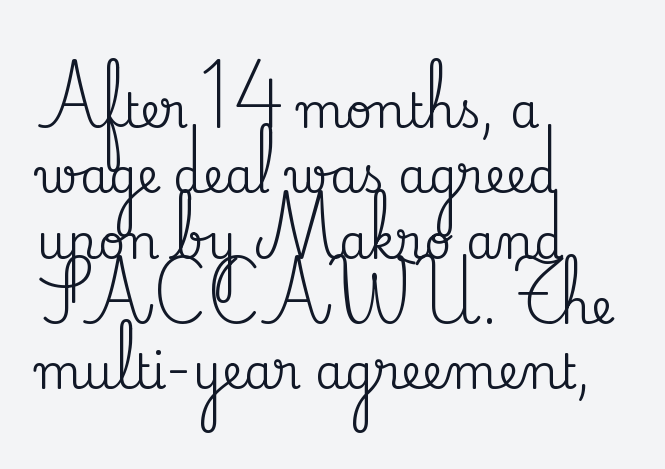
A roman cut, with each character standing at attention. Note the varied advance widths — an 'i' is clearly narrower than an 'm'. Casual observation: everything's shoved over to the left. These lines are composed in type with serifs. Only glyphs here, with clear space below each row. There is no visible air inserted between adjacent glyphs.
